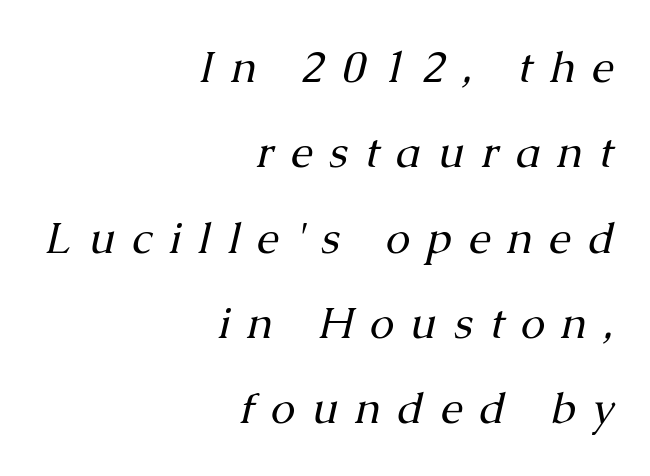
The image shows 44 px regular-weight serif type, italic (leaning right); set right-aligned, loose line spacing (1.94x), unusually wide letter spacing (+0.38 em), not underlined; medium stroke contrast and a medium x-height.
